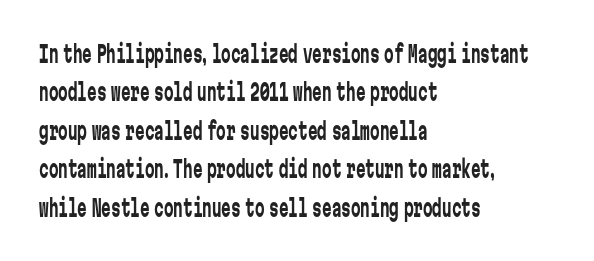
{"italic": "no", "bold": "no", "underline": "no", "align": "left", "line_spacing": "normal", "line_spacing_ratio": 1.6, "letter_spacing": "normal", "letter_spacing_em": 0.0, "glyph_px": 24}
